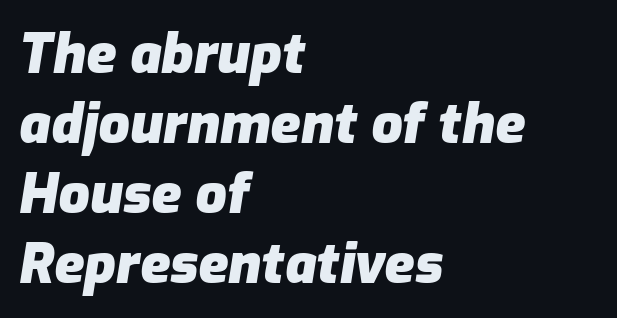
{"italic": "yes", "lean": "right", "slant_degrees": 9, "bold": "yes", "weight": "heavy", "width": "normal", "stroke_contrast": "low", "x_height": "medium", "monospaced": "no", "underline": "no", "align": "left", "line_spacing": "normal", "line_spacing_ratio": 1.27, "letter_spacing": "normal", "letter_spacing_em": 0.0, "glyph_px": 55}
